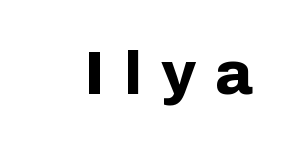
The lettering stays uniformly vertical, giving the passage a roman look. I'd call this a sans setting — the letters go barefoot. Proportional: the letters do not fall into vertical columns. Heft: maximum for text — a bold. The specimen omits any rule beneath the text block's lines. There is plenty of visible air inserted between adjacent glyphs.
